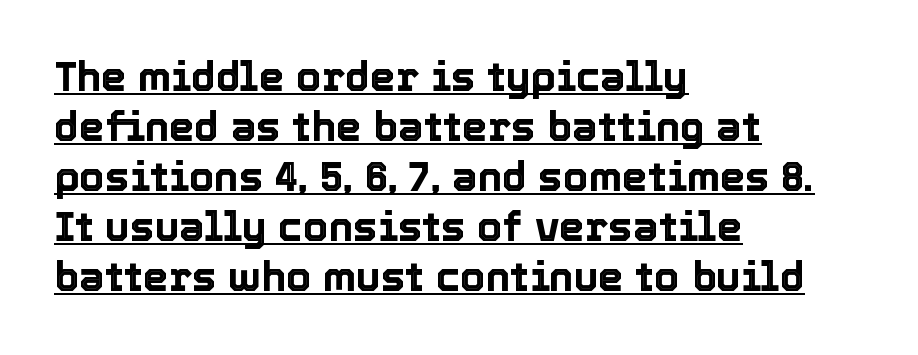
The image shows 41 px text type, upright; set left-aligned, line spacing 1.22x, normal letter spacing, underlined; a medium x-height.
